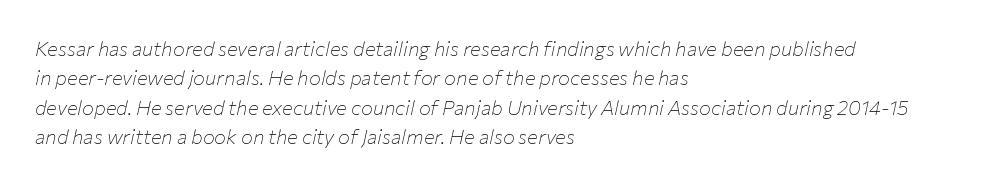
Q: Is the text bold? A: No.
Q: Is the text italic (slanted)? A: Yes, it leans right by about 12 degrees.
Q: Is the text underlined? A: No.
Q: How is the paragraph aligned? A: Left-aligned.
Q: Is the spacing between letters normal or unusually wide? A: Normal.
Q: Is the spacing between lines tight, normal or loose? A: Normal.
